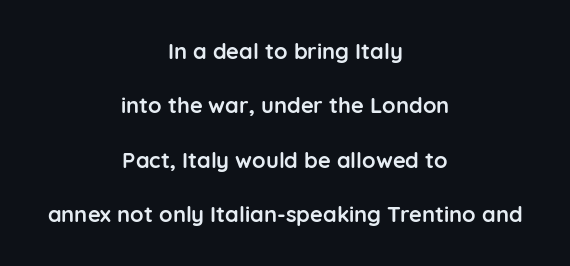
The image shows 22 px bold type, upright; set centered, loose line spacing (2.47x), normal letter spacing, not underlined.
